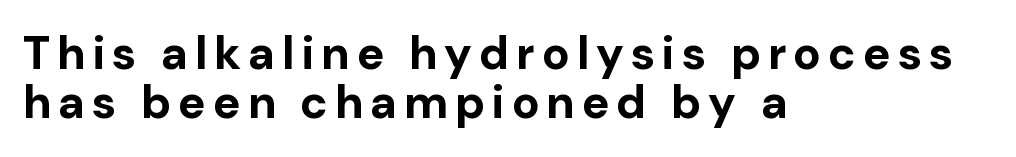
Is there much room between lines? No — they nearly touch. Compared with a centered layout, this one pins lines to the left instead. In terms of posture, this sample is upright. A sans-serif font was chosen for this passage.
